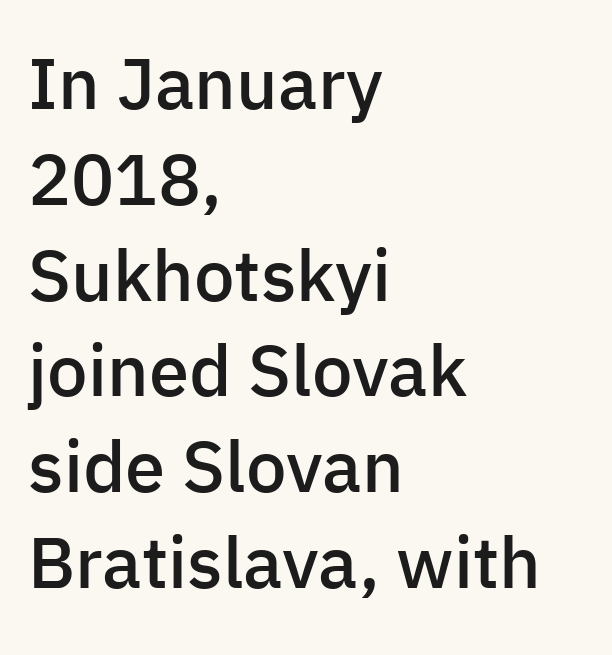
The image shows 72 px semibold sans-serif type, upright; set left-aligned, normal line spacing (1.33x), normal letter spacing, not underlined; low stroke contrast and a medium x-height.
